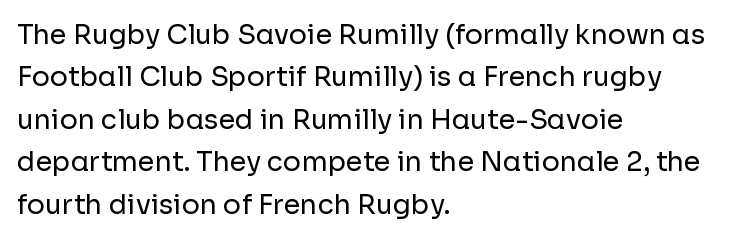
Characters follow at the spacing the type designer built in. Where is the straight margin? On the left. Weight: regular or lighter. Check the space under the baseline: it is left empty. Each new line begins a customary step beneath the previous one.
